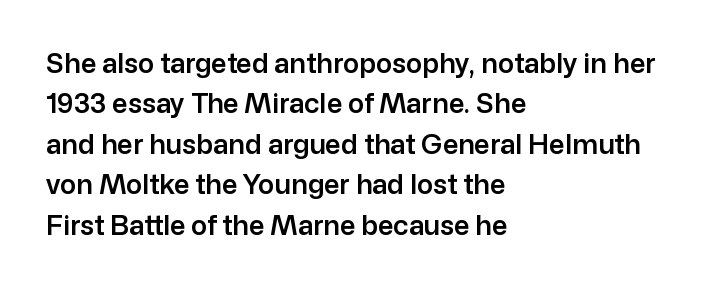
No italicization has been applied; the sample stays upright. This block has exactly the height ordinary leading produces. Students, note that the glyphs here touch the page at normal intervals. Typeset ragged right — the left edge is the straight one.
